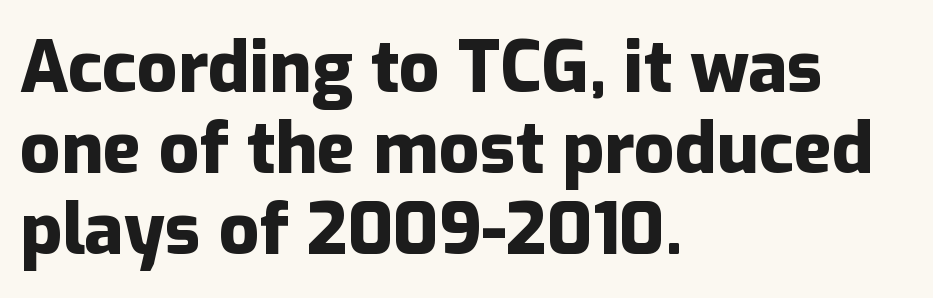
{"serif": "no", "italic": "no", "bold": "yes", "weight": "heavy", "width": "normal", "stroke_contrast": "low", "x_height": "medium", "monospaced": "no", "underline": "no", "align": "left", "line_spacing": "tight", "line_spacing_ratio": 1.14, "letter_spacing": "normal", "letter_spacing_em": 0.0, "glyph_px": 71}
